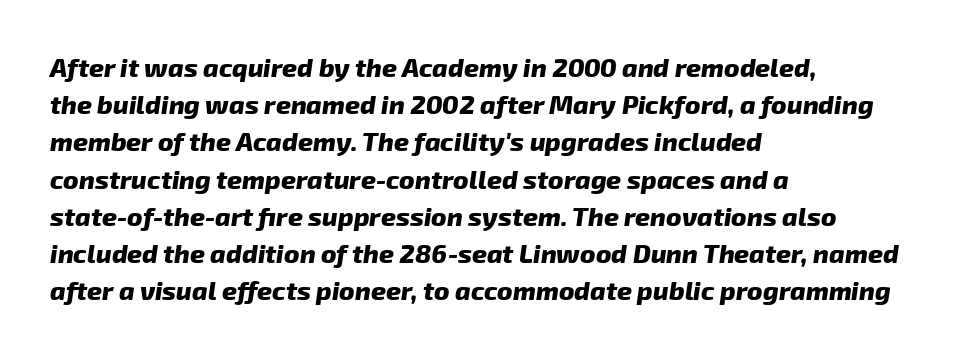
{"bold": "yes", "underline": "no", "align": "left", "line_spacing": "normal", "line_spacing_ratio": 1.43, "letter_spacing": "normal", "letter_spacing_em": 0.0, "glyph_px": 26}
